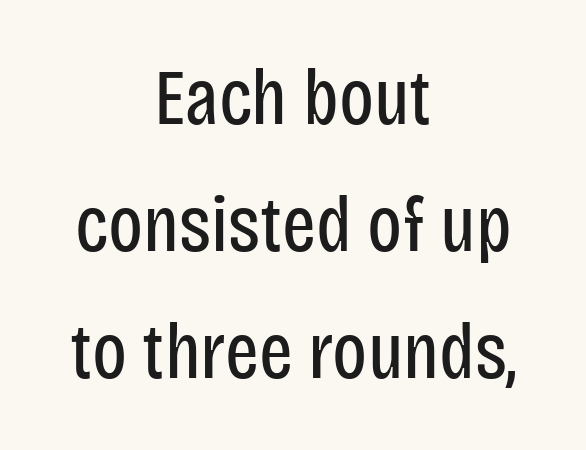
{"serif": "no", "italic": "no", "bold": "no", "weight": "regular", "width": "condensed", "stroke_contrast": "low", "x_height": "large", "monospaced": "no", "underline": "no", "align": "center", "line_spacing": "normal", "line_spacing_ratio": 1.59, "letter_spacing": "normal", "letter_spacing_em": 0.0, "glyph_px": 80}
